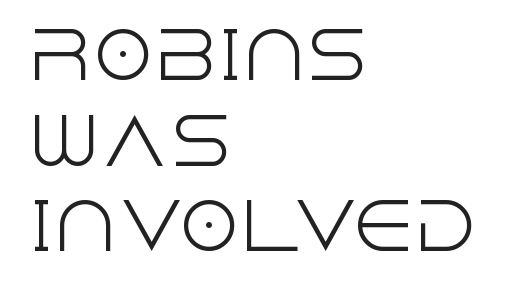
The image shows 63 px light sans-serif type, upright; set left-aligned, normal line spacing (1.36x), normal letter spacing, not underlined; a large x-height.
